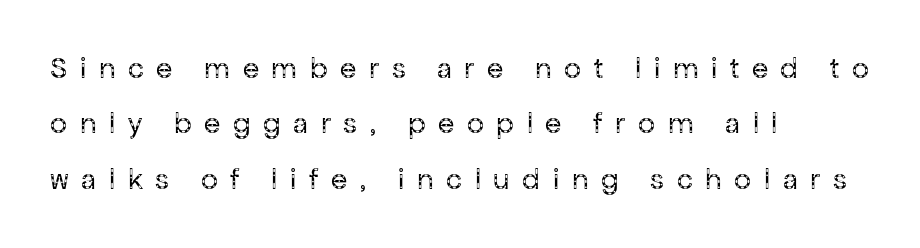
The image shows 30 px regular-weight sans-serif type, upright; set left-aligned, line spacing 1.85x, unusually wide letter spacing (+0.42 em), not underlined; low stroke contrast and a medium x-height.
